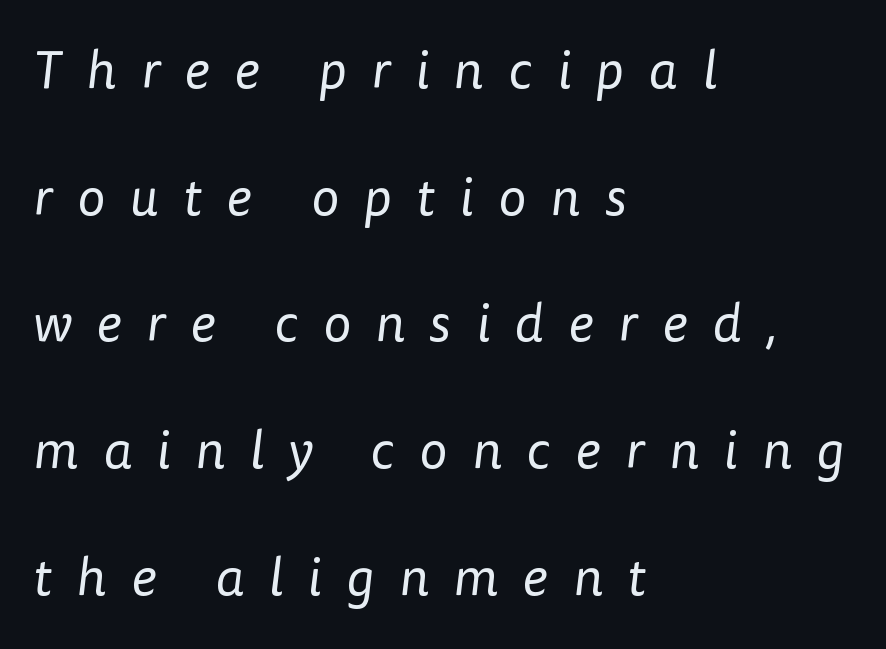
Q: Is the text bold? A: No.
Q: Is the typeface a serif or a sans-serif typeface? A: Sans-serif.
Q: Is the text underlined? A: No.
Q: How is the paragraph aligned? A: Left-aligned.
Q: Is the spacing between letters normal or unusually wide? A: Unusually wide.
Q: Is the spacing between lines tight, normal or loose? A: Loose.
Q: Width (condensed, normal, or wide)? A: Normal.
Q: Stroke contrast? A: Low.
Q: x-height? A: Medium.
Q: Monospaced? A: No.
